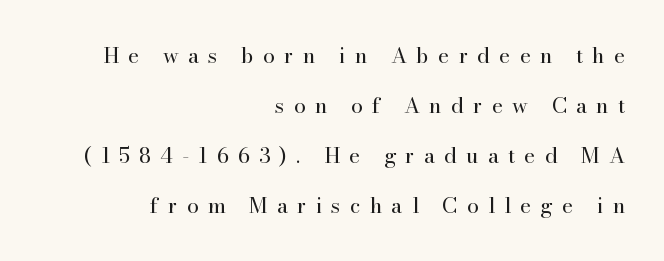
Is the stroke heavy? The answer is a plain regular-or-lighter. In terms of posture, this sample is upright. Anything drawn beneath the words? Only blank space. This sample uses expanded letter spacing, leaving extra air between glyphs. This block would shrink considerably if given ordinary leading; it's expanded now. Short and long lines alike share a common ending point at right.
